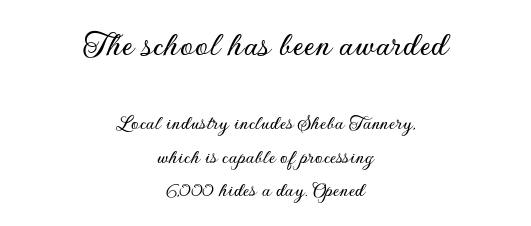
{"serif": "no", "width": "normal", "stroke_contrast": "low", "x_height": "small", "monospaced": "no", "underline": "no", "align": "center", "line_spacing": "normal", "line_spacing_ratio": 1.52, "letter_spacing": "normal", "letter_spacing_em": 0.0, "larger_block": "first", "size_ratio": 1.73, "glyph_px": 38}
